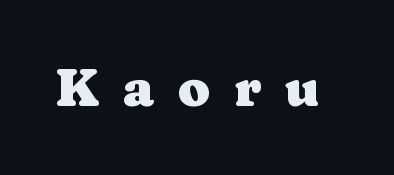
Q: Is the text bold? A: Yes.
Q: Is the text italic (slanted)? A: No, it is upright.
Q: Is the typeface a serif or a sans-serif typeface? A: Serif.
Q: Is the text underlined? A: No.
Q: Is the spacing between letters normal or unusually wide? A: Unusually wide.
Q: Width (condensed, normal, or wide)? A: Wide.
Q: Stroke contrast? A: Medium.
Q: x-height? A: Medium.
Q: Monospaced? A: No.
